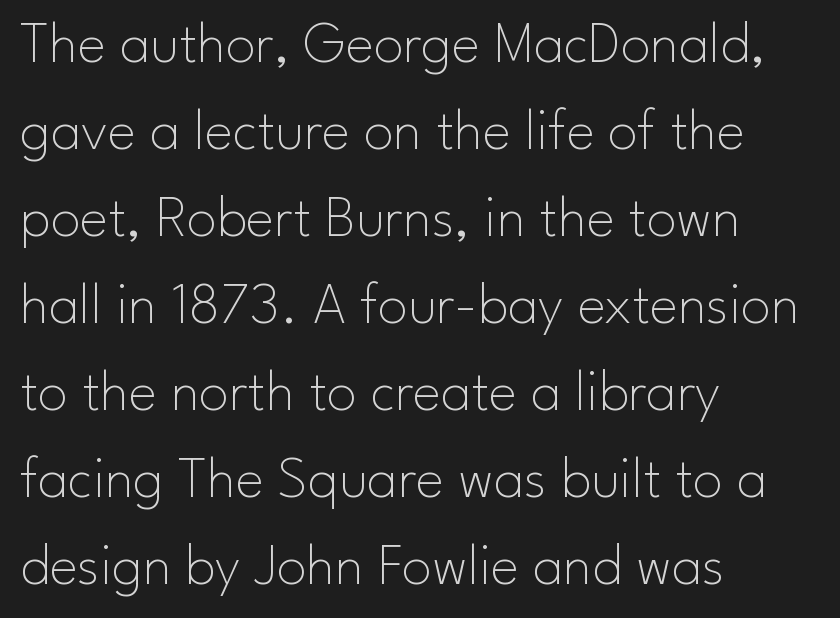
Q: Is the text bold? A: No.
Q: Is the text italic (slanted)? A: No, it is upright.
Q: Is the typeface a serif or a sans-serif typeface? A: Sans-serif.
Q: Is the text underlined? A: No.
Q: How is the paragraph aligned? A: Left-aligned.
Q: Is the spacing between letters normal or unusually wide? A: Normal.
Q: Is the spacing between lines tight, normal or loose? A: Normal.
Q: Width (condensed, normal, or wide)? A: Normal.
Q: Stroke contrast? A: Low.
Q: x-height? A: Small.
Q: Monospaced? A: No.
